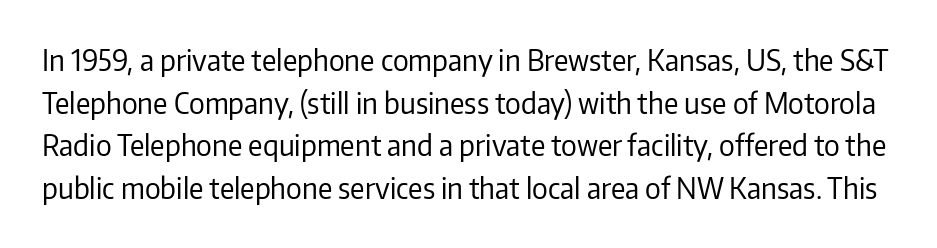
What's the leading like? Ordinary, nothing unusual. Classification — sans serif. The passage shown has conventional tracking throughout. You could not count columns in this text — the font is proportionally spaced. A roman cut, with each character standing at attention. Letters rest on an invisible, unmarked baseline.
